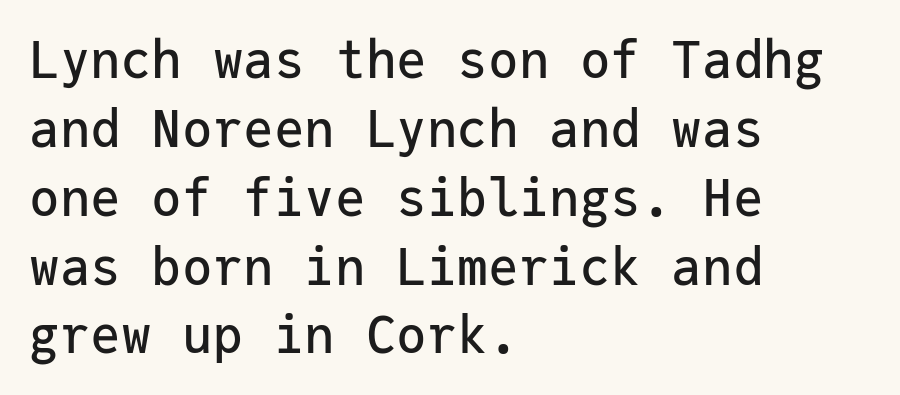
Each row of text sits above clean, open space. A typesetter would label this face a sans. The gaps between neighbouring characters are ordinary and unremarkable. The lettering holds an erect, upright posture throughout. The rendering uses typewriter-style spacing with identical character cells.
